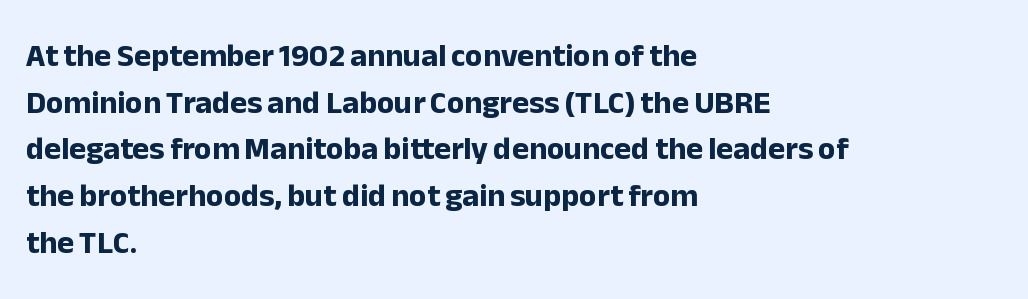
This block has exactly the height ordinary leading produces. Is the block centered? No — it sits flush against the left margin. I'd describe the lettering as bold — thick and assertive. The zone under the glyphs is completely vacant. The letters carry no serifs — their stems end cleanly without finishing strokes. Here the glyphs are tracked normally, forming tight word shapes.
